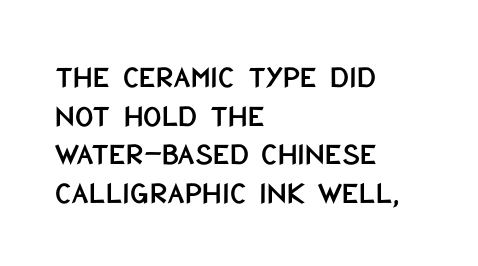
Q: Is the text italic (slanted)? A: No, it is upright.
Q: Is the typeface a serif or a sans-serif typeface? A: Sans-serif.
Q: Is the text underlined? A: No.
Q: How is the paragraph aligned? A: Left-aligned.
Q: Is the spacing between letters normal or unusually wide? A: Normal.
Q: Width (condensed, normal, or wide)? A: Condensed.
Q: Stroke contrast? A: Low.
Q: x-height? A: Large.
Q: Monospaced? A: No.
